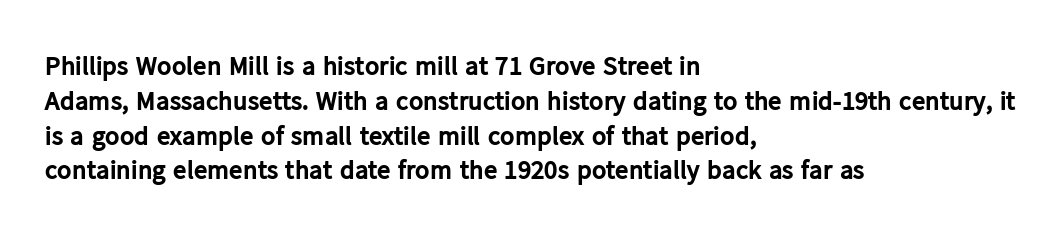
The image shows 27 px bold type, upright; set left-aligned, normal line spacing (1.29x), normal letter spacing, not underlined.
